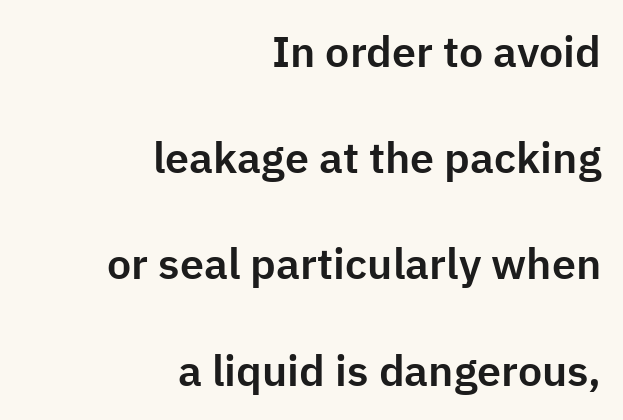
Q: Is the text italic (slanted)? A: No, it is upright.
Q: Is the typeface a serif or a sans-serif typeface? A: Sans-serif.
Q: Is the text underlined? A: No.
Q: How is the paragraph aligned? A: Right-aligned.
Q: Is the spacing between letters normal or unusually wide? A: Normal.
Q: Is the spacing between lines tight, normal or loose? A: Loose.
Q: Width (condensed, normal, or wide)? A: Normal.
Q: Stroke contrast? A: Low.
Q: x-height? A: Medium.
Q: Monospaced? A: No.
